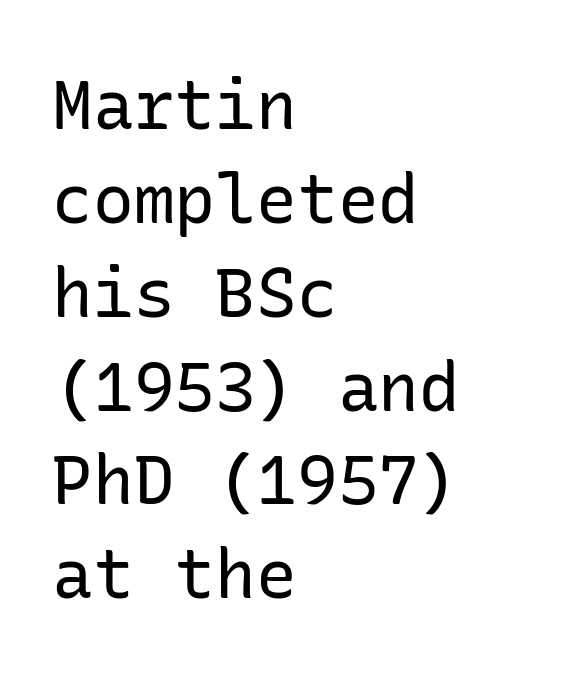
In terms of letterspacing, this is plain default setting. The setting favours the left margin, as ordinary paragraphs usually do. This reads as an unemphasized weight, regular at the heaviest. The strip under each line holds only bare page. Horizontal bands of white between lines are of average thickness.
